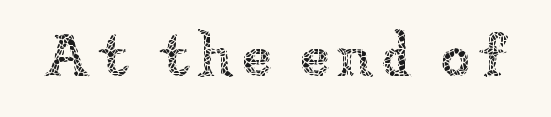
The image shows 61 px thin type, upright; set not underlined; low stroke contrast and a medium x-height.
